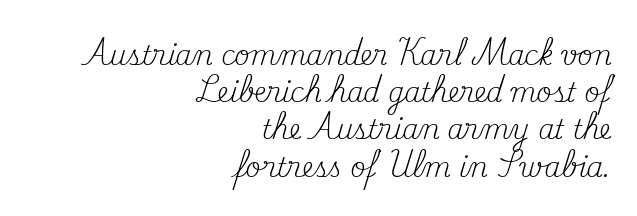
The image shows 26 px text type; set right-aligned, normal line spacing (1.43x), normal letter spacing, not underlined.
